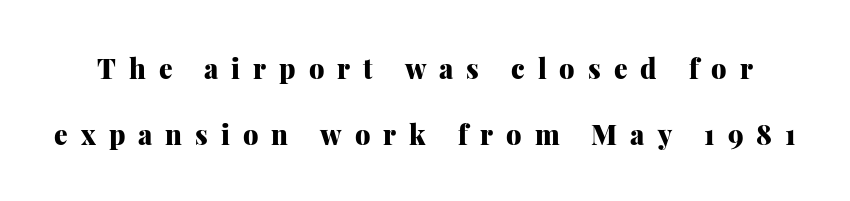
Here the glyphs are tracked loosely, breaking word shapes into spaced letters. The font's upright variant was chosen for this text. Only glyphs here, with clear space below each row. Is the type bold? Yes — the strokes are clearly thick and heavy. How would I describe the line gaps? Wide and relaxed.
